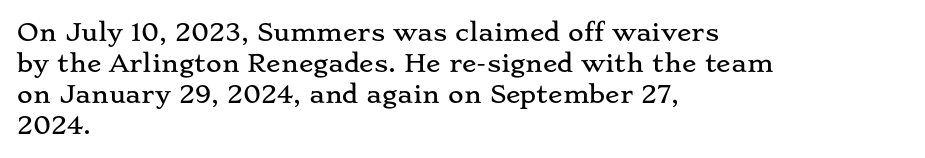
The image shows 24 px text type, upright; set left-aligned, normal line spacing (1.29x), normal letter spacing, not underlined.
